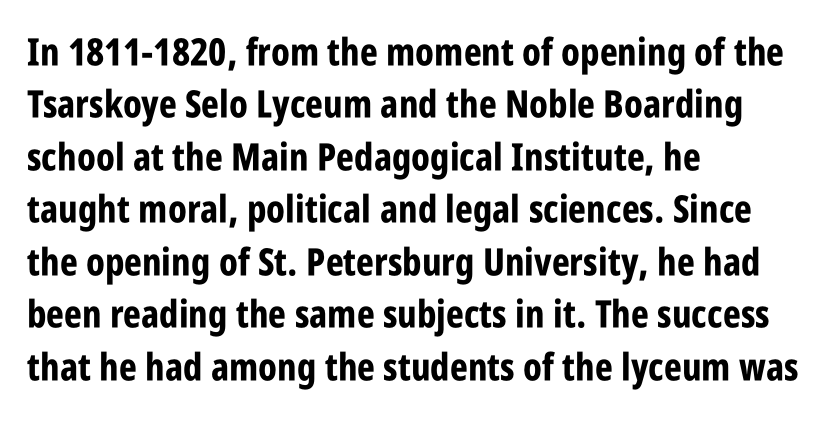
{"serif": "no", "italic": "no", "bold": "yes", "weight": "bold", "width": "condensed", "stroke_contrast": "low", "x_height": "large", "monospaced": "no", "underline": "no", "align": "left", "line_spacing": "normal", "line_spacing_ratio": 1.38, "letter_spacing": "normal", "letter_spacing_em": 0.0, "glyph_px": 38}
